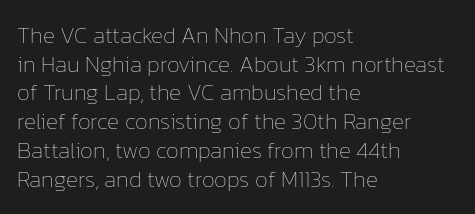
The image shows 23 px text type, upright; set left-aligned, normal line spacing (1.25x), normal letter spacing, not underlined.
